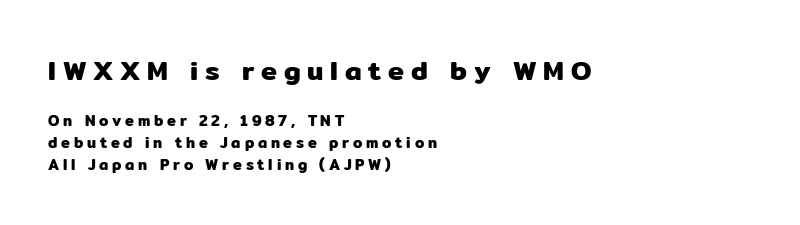
Q: Is the text italic (slanted)? A: No, it is upright.
Q: Is the text underlined? A: No.
Q: How is the paragraph aligned? A: Left-aligned.
Q: Is the spacing between letters normal or unusually wide? A: Unusually wide.
Q: Is the spacing between lines tight, normal or loose? A: Normal.
Q: Which block of text is set in a larger size, the first (top) or the second (bottom)? A: The first (top) one.
